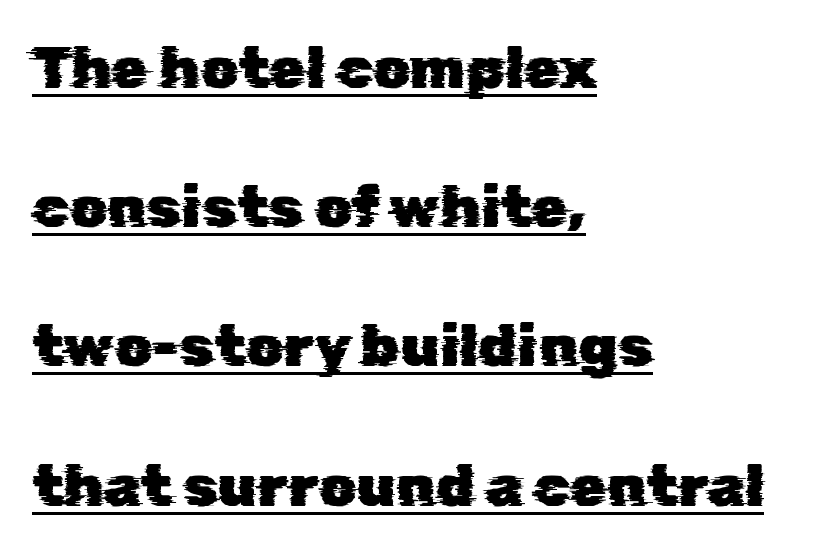
The image shows 59 px sans-serif type; set left-aligned, loose line spacing (2.36x), normal letter spacing, underlined; low stroke contrast and a medium x-height.
